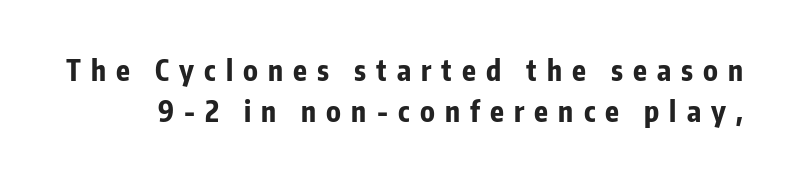
{"serif": "no", "italic": "no", "bold": "yes", "weight": "bold", "width": "condensed", "stroke_contrast": "low", "x_height": "medium", "monospaced": "no", "underline": "no", "line_spacing": "normal", "line_spacing_ratio": 1.48, "letter_spacing": "wide", "letter_spacing_em": 0.36, "glyph_px": 28}
